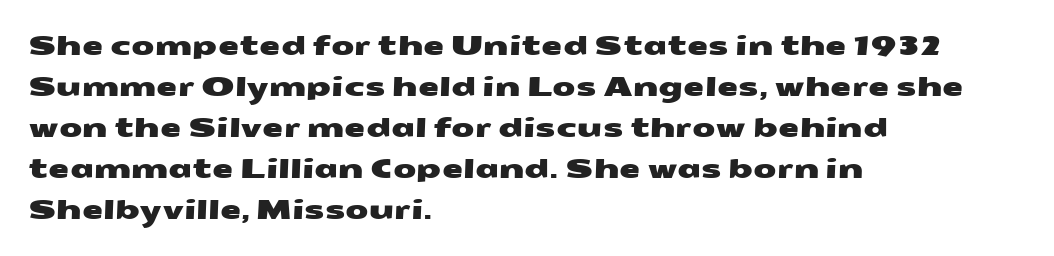
Q: Is the text underlined? A: No.
Q: How is the paragraph aligned? A: Left-aligned.
Q: Is the spacing between letters normal or unusually wide? A: Normal.
Q: Is the spacing between lines tight, normal or loose? A: Normal.
